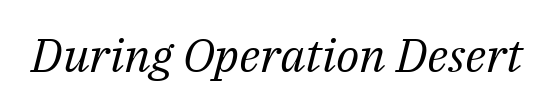
{"serif": "yes", "italic": "yes", "lean": "right", "slant_degrees": 14, "bold": "no", "weight": "regular", "width": "normal", "stroke_contrast": "medium", "x_height": "medium", "monospaced": "no", "underline": "no", "letter_spacing": "normal", "letter_spacing_em": 0.0, "glyph_px": 47}
